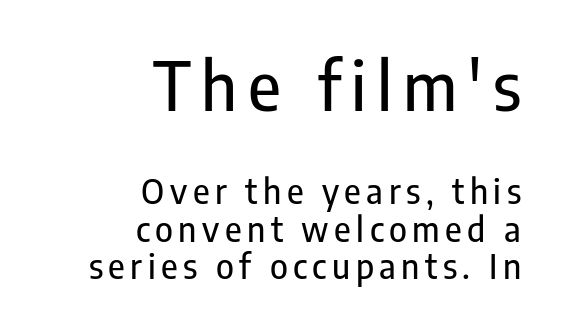
Q: Is the text italic (slanted)? A: No, it is upright.
Q: Is the typeface a serif or a sans-serif typeface? A: Sans-serif.
Q: Is the text underlined? A: No.
Q: How is the paragraph aligned? A: Right-aligned.
Q: Is the spacing between lines tight, normal or loose? A: Tight.
Q: Which block of text is set in a larger size, the first (top) or the second (bottom)? A: The first (top) one.
Q: Width (condensed, normal, or wide)? A: Condensed.
Q: Stroke contrast? A: Low.
Q: x-height? A: Medium.
Q: Monospaced? A: No.
